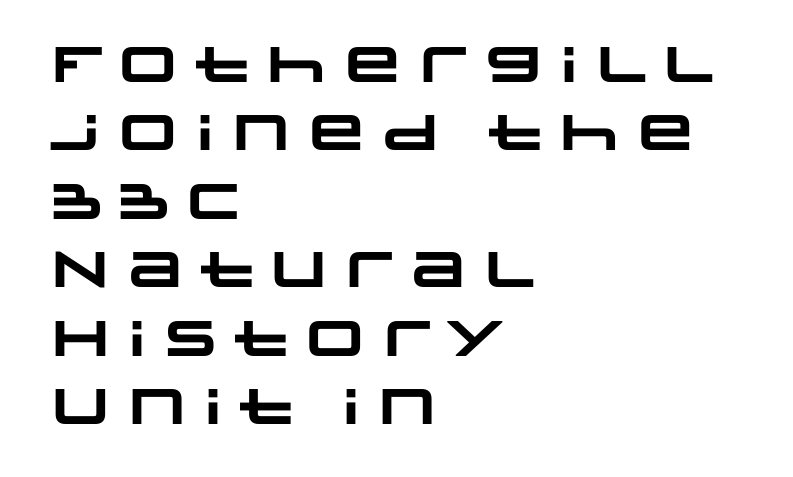
Q: Is the text bold? A: Yes.
Q: Is the typeface a serif or a sans-serif typeface? A: Sans-serif.
Q: Is the text underlined? A: No.
Q: How is the paragraph aligned? A: Left-aligned.
Q: Is the spacing between letters normal or unusually wide? A: Normal.
Q: Is the spacing between lines tight, normal or loose? A: Normal.
Q: Width (condensed, normal, or wide)? A: Wide.
Q: Stroke contrast? A: Low.
Q: x-height? A: Large.
Q: Monospaced? A: No.
